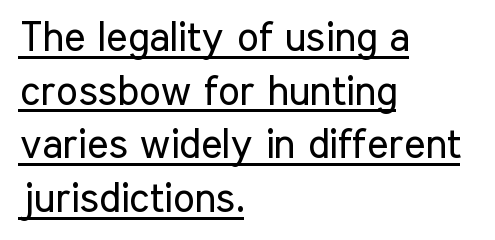
{"serif": "no", "italic": "no", "bold": "no", "weight": "regular", "width": "condensed", "stroke_contrast": "low", "x_height": "medium", "monospaced": "no", "underline": "yes", "align": "left", "line_spacing": "normal", "line_spacing_ratio": 1.31, "letter_spacing": "normal", "letter_spacing_em": 0.0, "glyph_px": 41}
